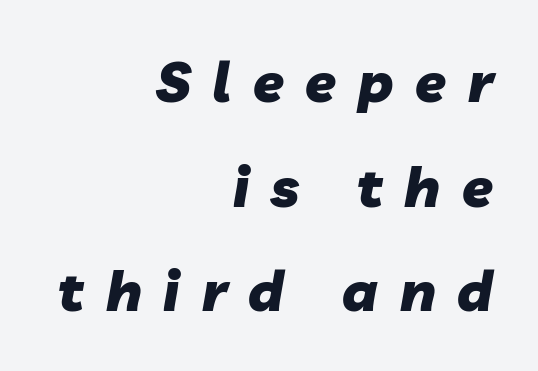
{"italic": "yes", "lean": "right", "slant_degrees": 10, "bold": "yes", "weight": "heavy", "width": "normal", "stroke_contrast": "low", "x_height": "medium", "monospaced": "no", "underline": "no", "align": "right", "line_spacing_ratio": 1.87, "letter_spacing": "wide", "letter_spacing_em": 0.39, "glyph_px": 56}
